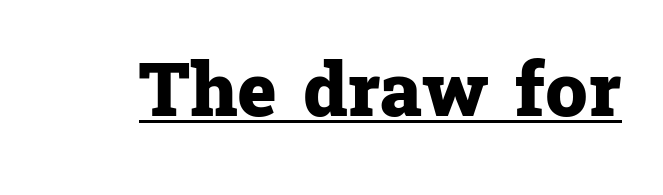
The image shows 75 px heavy serif type, upright; set normal letter spacing, underlined; low stroke contrast and a medium x-height.
